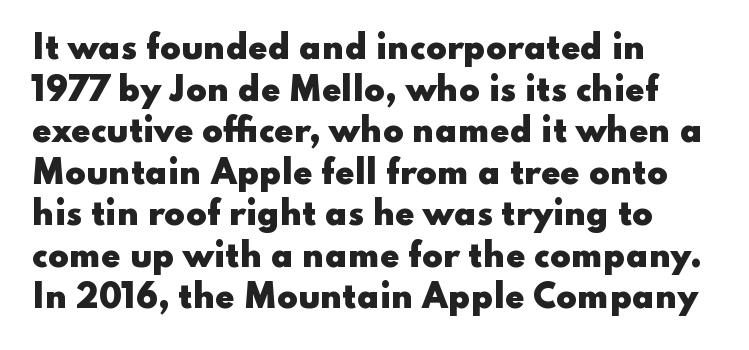
{"serif": "no", "italic": "no", "bold": "yes", "weight": "heavy", "width": "wide", "stroke_contrast": "low", "x_height": "small", "monospaced": "no", "underline": "no", "align": "left", "line_spacing": "normal", "line_spacing_ratio": 1.34, "letter_spacing": "normal", "letter_spacing_em": 0.0, "glyph_px": 31}
